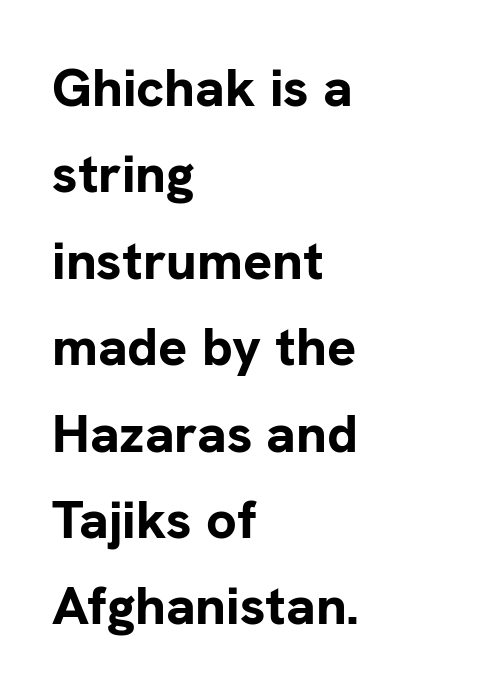
Observe the ordinary spacing: letters are neighbours, not strangers. Strong, thick strokes mark this as bold type. The lettering holds an erect, upright posture throughout. You can tell from the bare stems that sans-serif type was used. Varying glyph widths throughout — classic text-font behaviour.
